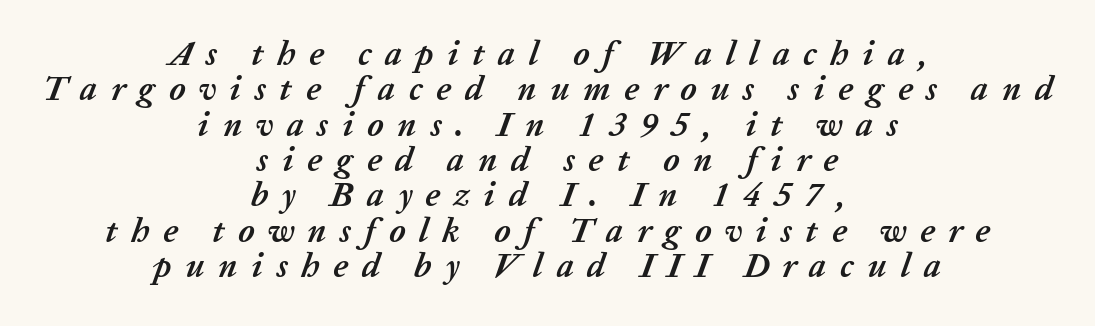
The image shows 34 px semibold type, italic (leaning right); set centered, tight line spacing (1.04x), unusually wide letter spacing (+0.4 em), not underlined; low stroke contrast and a medium x-height.
